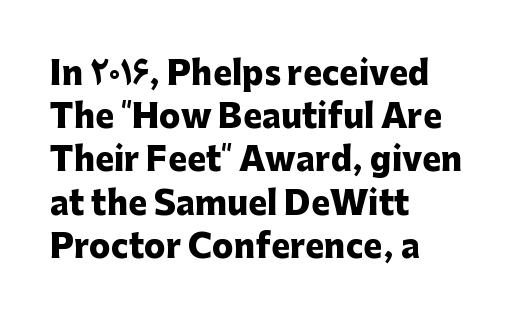
The image shows 32 px heavy sans-serif type, upright; set left-aligned, normal line spacing (1.35x), normal letter spacing, not underlined; low stroke contrast and a medium x-height.
